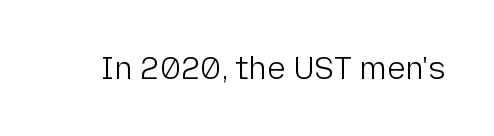
Q: Is the text bold? A: No.
Q: Is the text italic (slanted)? A: No, it is upright.
Q: Is the typeface a serif or a sans-serif typeface? A: Sans-serif.
Q: Is the text underlined? A: No.
Q: Is the spacing between letters normal or unusually wide? A: Normal.
Q: Width (condensed, normal, or wide)? A: Normal.
Q: Stroke contrast? A: Low.
Q: x-height? A: Medium.
Q: Monospaced? A: No.
